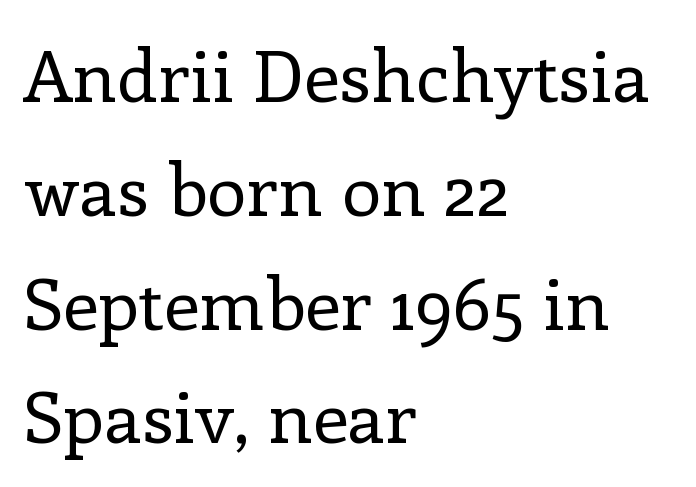
Q: Is the text bold? A: No.
Q: Is the text italic (slanted)? A: No, it is upright.
Q: Is the typeface a serif or a sans-serif typeface? A: Serif.
Q: Is the text underlined? A: No.
Q: How is the paragraph aligned? A: Left-aligned.
Q: Is the spacing between letters normal or unusually wide? A: Normal.
Q: Is the spacing between lines tight, normal or loose? A: Normal.
Q: Width (condensed, normal, or wide)? A: Normal.
Q: Stroke contrast? A: Low.
Q: x-height? A: Medium.
Q: Monospaced? A: No.
